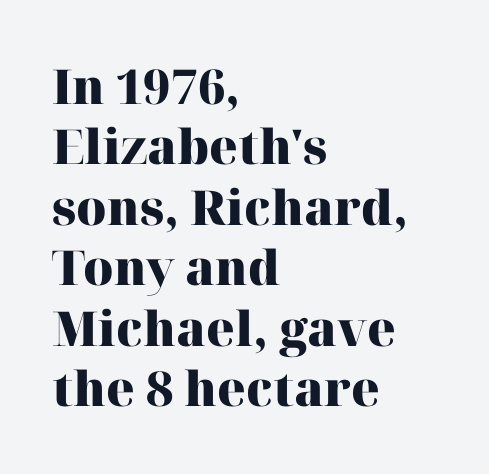
{"serif": "yes", "italic": "no", "bold": "yes", "weight": "heavy", "width": "normal", "stroke_contrast": "high", "x_height": "medium", "monospaced": "no", "underline": "no", "align": "left", "line_spacing": "normal", "line_spacing_ratio": 1.26, "letter_spacing": "normal", "letter_spacing_em": 0.0, "glyph_px": 48}
